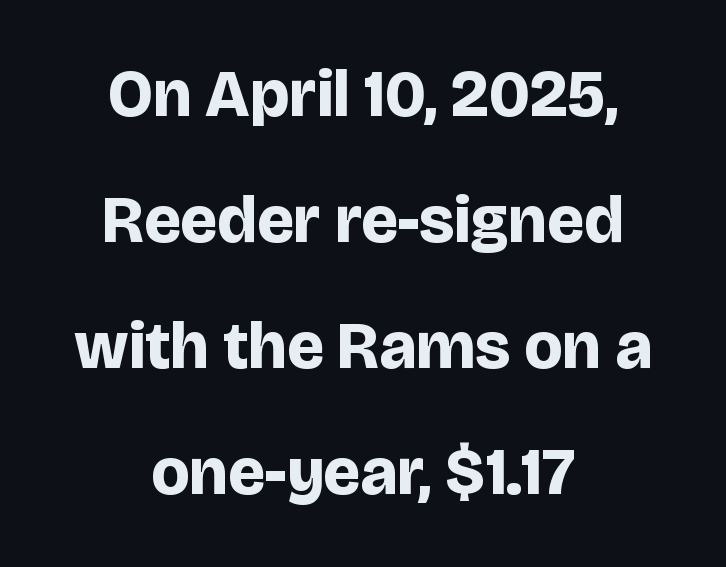
{"serif": "no", "italic": "no", "bold": "yes", "weight": "bold", "width": "normal", "stroke_contrast": "low", "x_height": "large", "monospaced": "no", "underline": "no", "align": "center", "line_spacing": "loose", "line_spacing_ratio": 1.91, "letter_spacing": "normal", "letter_spacing_em": 0.0, "glyph_px": 66}
